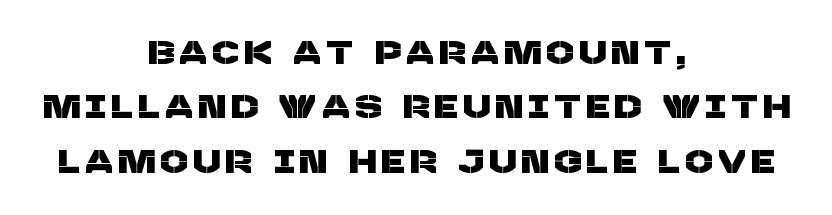
Q: Is the typeface a serif or a sans-serif typeface? A: Sans-serif.
Q: Is the text underlined? A: No.
Q: How is the paragraph aligned? A: Centered.
Q: Is the spacing between lines tight, normal or loose? A: Normal.
Q: Width (condensed, normal, or wide)? A: Normal.
Q: Stroke contrast? A: Low.
Q: x-height? A: Large.
Q: Monospaced? A: No.
